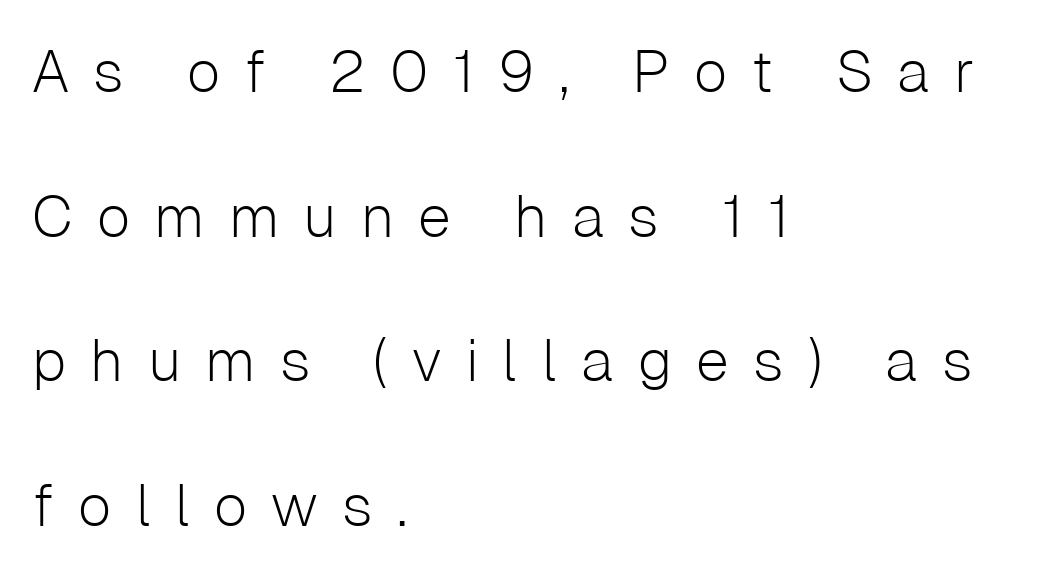
{"serif": "no", "italic": "no", "bold": "no", "weight": "light", "width": "normal", "stroke_contrast": "low", "x_height": "medium", "monospaced": "no", "underline": "no", "align": "left", "line_spacing": "loose", "line_spacing_ratio": 2.45, "letter_spacing": "wide", "letter_spacing_em": 0.41, "glyph_px": 59}
